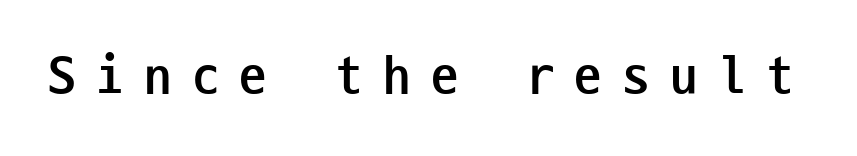
The strip under each line holds only bare page. This rendering employs a face without finishing strokes, i.e., a sans-serif. The type is letterspaced generously, with wide tracking. The letters march in equal steps, a hallmark of fixed-pitch type. Compared with an ordinary text face, these strokes are far heavier — a full bold.
